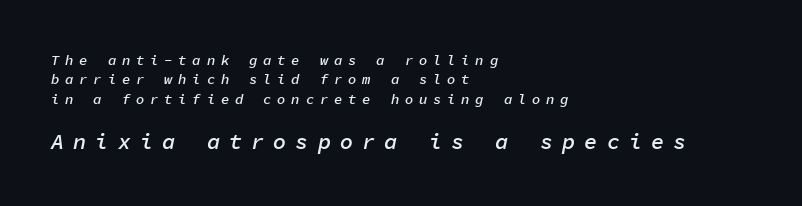
{"italic": "yes", "lean": "right", "slant_degrees": 11, "bold": "semi", "underline": "no", "align": "left", "line_spacing": "normal", "line_spacing_ratio": 1.38, "letter_spacing": "wide", "letter_spacing_em": 0.41, "larger_block": "second", "size_ratio": 1.57, "glyph_px": 22}
